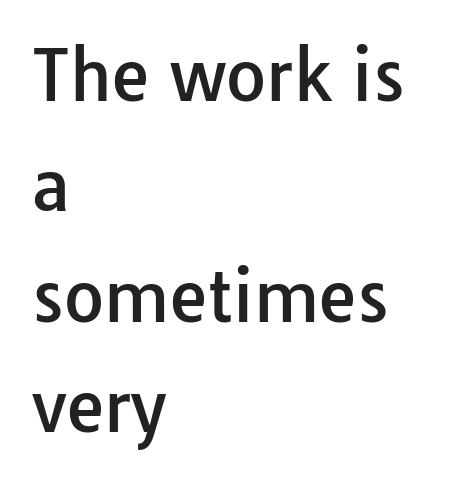
Quick note: interline space is typical. The passage is arranged the way most books set body copy — flush left. It's the straight-up-and-down kind of type. Words appear dense and cohesive because spacing is normal.
